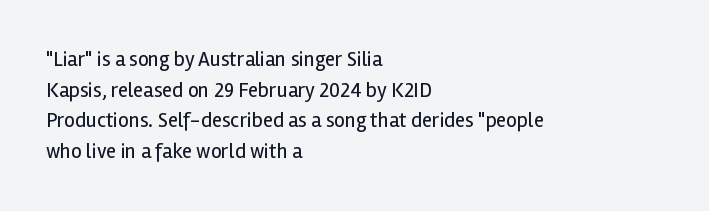
The image shows 21 px text type, upright; set left-aligned, normal line spacing (1.46x), normal letter spacing, not underlined.
